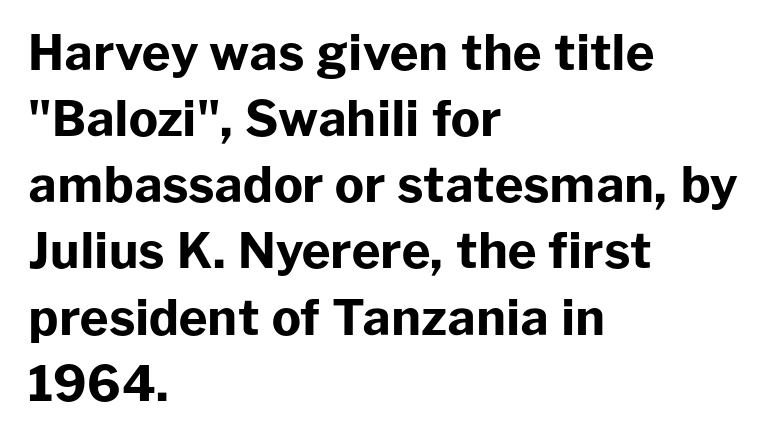
Q: Is the text bold? A: Yes.
Q: Is the text italic (slanted)? A: No, it is upright.
Q: Is the typeface a serif or a sans-serif typeface? A: Sans-serif.
Q: Is the text underlined? A: No.
Q: How is the paragraph aligned? A: Left-aligned.
Q: Is the spacing between letters normal or unusually wide? A: Normal.
Q: Is the spacing between lines tight, normal or loose? A: Normal.
Q: Width (condensed, normal, or wide)? A: Normal.
Q: Stroke contrast? A: Low.
Q: x-height? A: Medium.
Q: Monospaced? A: No.
